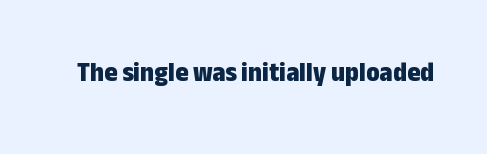
{"serif": "no", "italic": "no", "bold": "yes", "weight": "bold", "width": "condensed", "stroke_contrast": "low", "x_height": "medium", "monospaced": "no", "underline": "no", "letter_spacing": "normal", "letter_spacing_em": 0.0, "glyph_px": 28}
